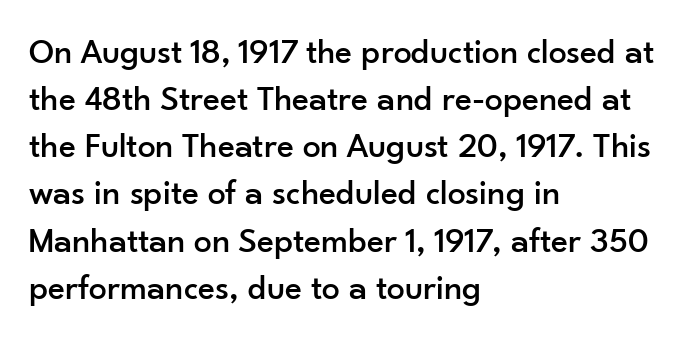
The image shows 36 px sans-serif type, upright; set left-aligned, normal line spacing (1.31x), normal letter spacing, not underlined; low stroke contrast and a small x-height.
